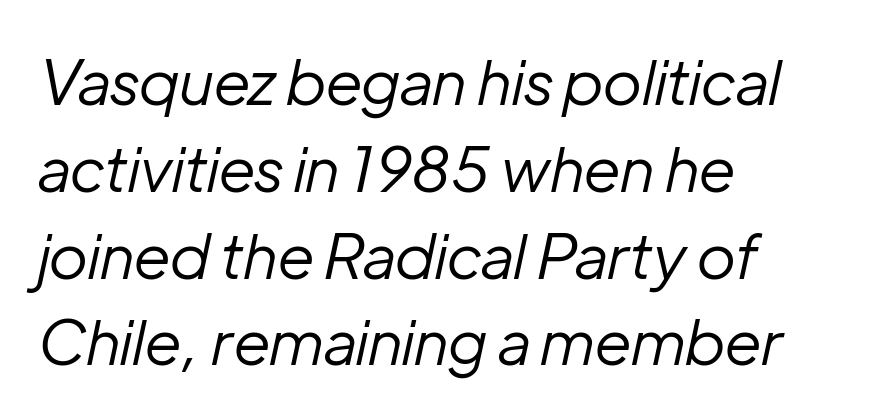
Q: Is the text bold? A: No.
Q: Is the text italic (slanted)? A: Yes, it leans right by about 12 degrees.
Q: Is the text underlined? A: No.
Q: How is the paragraph aligned? A: Left-aligned.
Q: Is the spacing between letters normal or unusually wide? A: Normal.
Q: Is the spacing between lines tight, normal or loose? A: Normal.
Q: Width (condensed, normal, or wide)? A: Normal.
Q: Stroke contrast? A: Low.
Q: x-height? A: Medium.
Q: Monospaced? A: No.
